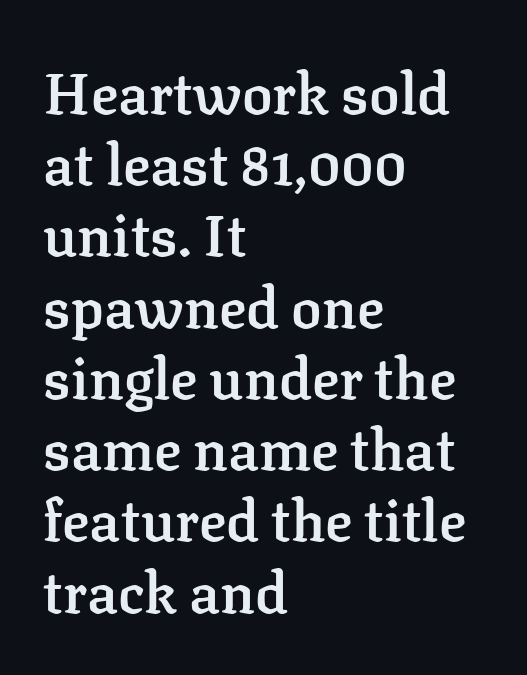
Q: Is the text bold? A: Semi-bold.
Q: Is the text italic (slanted)? A: No, it is upright.
Q: Is the typeface a serif or a sans-serif typeface? A: Serif.
Q: Is the text underlined? A: No.
Q: How is the paragraph aligned? A: Left-aligned.
Q: Is the spacing between letters normal or unusually wide? A: Normal.
Q: Is the spacing between lines tight, normal or loose? A: Normal.
Q: Width (condensed, normal, or wide)? A: Normal.
Q: Stroke contrast? A: Low.
Q: x-height? A: Medium.
Q: Monospaced? A: No.
